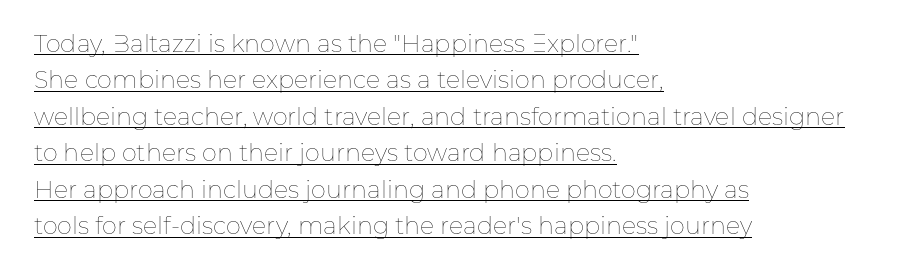
The image shows 24 px text type, upright; set left-aligned, normal line spacing (1.52x), normal letter spacing, underlined.
